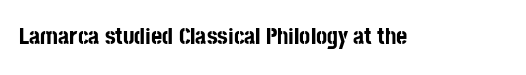
The image shows 24 px bold type, upright; set normal letter spacing, not underlined.
